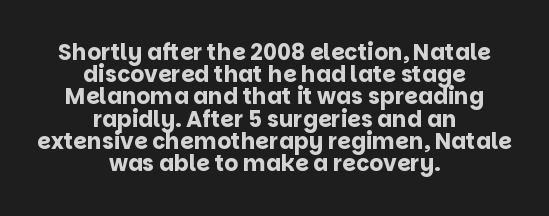
The image shows 22 px bold type, upright; set centered, tight line spacing (1.01x), normal letter spacing, not underlined.
